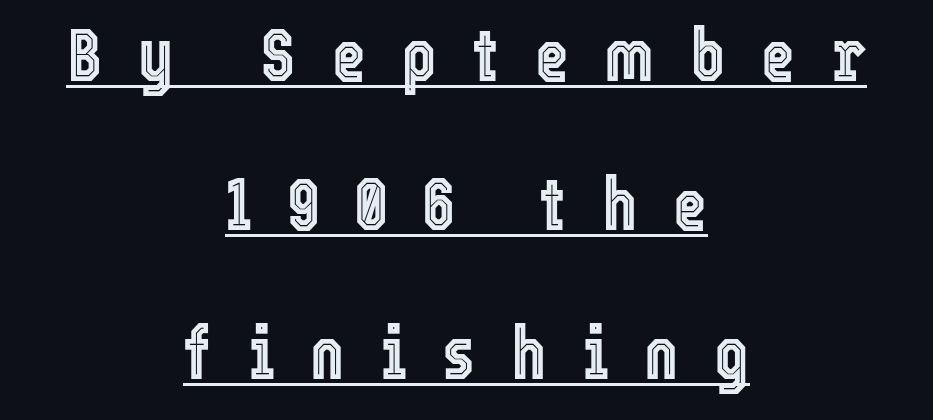
The tracking jumps out immediately: characters are airy and widely separated. Looks like regular typesetting: each glyph gets only the width it needs. The lines in this sample share a center point and differ in where they start and stop. In terms of leading, this rendering errs on the spacious side.
